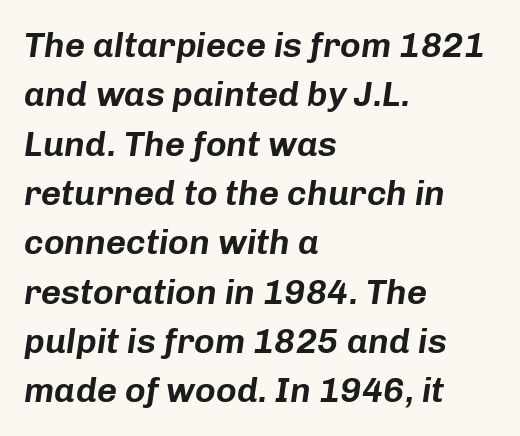
{"italic": "yes", "lean": "right", "slant_degrees": 8, "width": "normal", "stroke_contrast": "low", "x_height": "medium", "monospaced": "no", "underline": "no", "align": "left", "line_spacing": "normal", "line_spacing_ratio": 1.41, "letter_spacing": "normal", "letter_spacing_em": 0.0, "glyph_px": 35}
